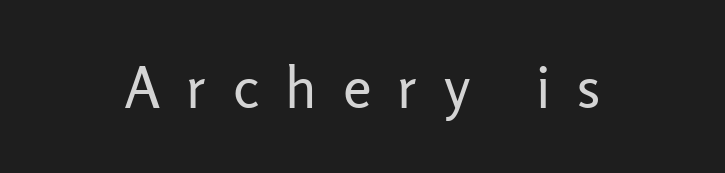
You can tell from the bare stems that sans-serif type was used. No extra ink here — the face is not bold. Is this a fixed-width face? No — the glyphs have proportional, varying widths. Any mark beneath the type? The region is blank. This sample uses expanded letter spacing, leaving extra air between glyphs.
